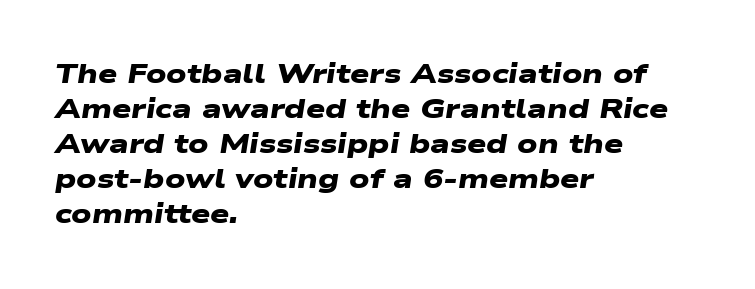
Q: Is the text bold? A: Yes.
Q: Is the text underlined? A: No.
Q: How is the paragraph aligned? A: Left-aligned.
Q: Is the spacing between letters normal or unusually wide? A: Normal.
Q: Is the spacing between lines tight, normal or loose? A: Normal.
